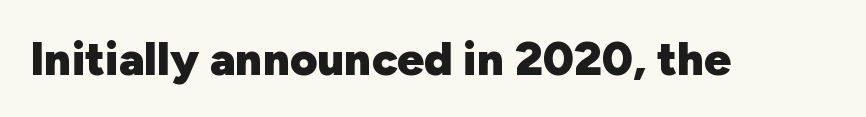
This rendering leaves character spacing at its baseline value. The face used here has the dense, thick strokes of a bold. Look at the bottom of the vertical strokes: they stop flat, with no serifs. The rendering uses natural spacing where letterforms have individual widths.
